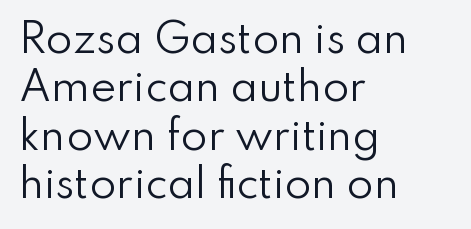
The image shows 39 px regular-weight sans-serif type, upright; set left-aligned, line spacing 1.24x, normal letter spacing, not underlined; low stroke contrast and a small x-height.
